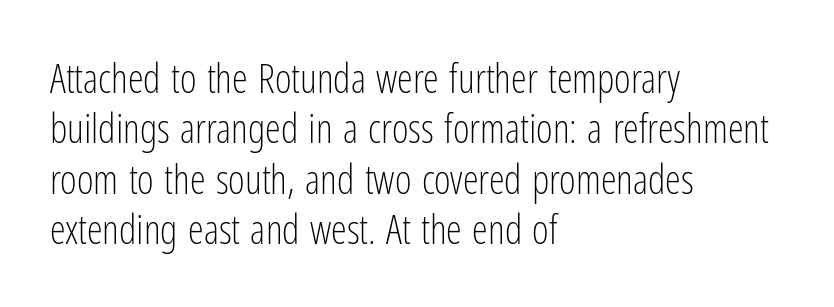
The letters sit at their default tracking, neither squeezed nor spread. Each row of text sits above clean, open space. You can tell it's not italic because the verticals are truly vertical. Weight: not bold — regular or lighter.
